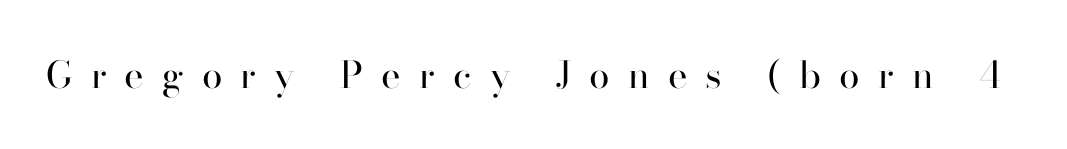
The image shows 37 px regular-weight serif type, upright; set unusually wide letter spacing (+0.49 em), not underlined; high stroke contrast and a small x-height.
